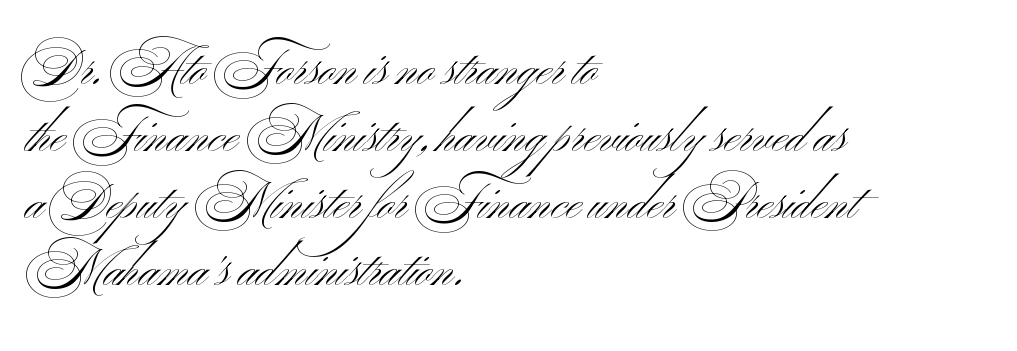
The image shows 50 px light, wide sans-serif type; set left-aligned, normal line spacing (1.34x), normal letter spacing, not underlined; medium stroke contrast and a small x-height.
